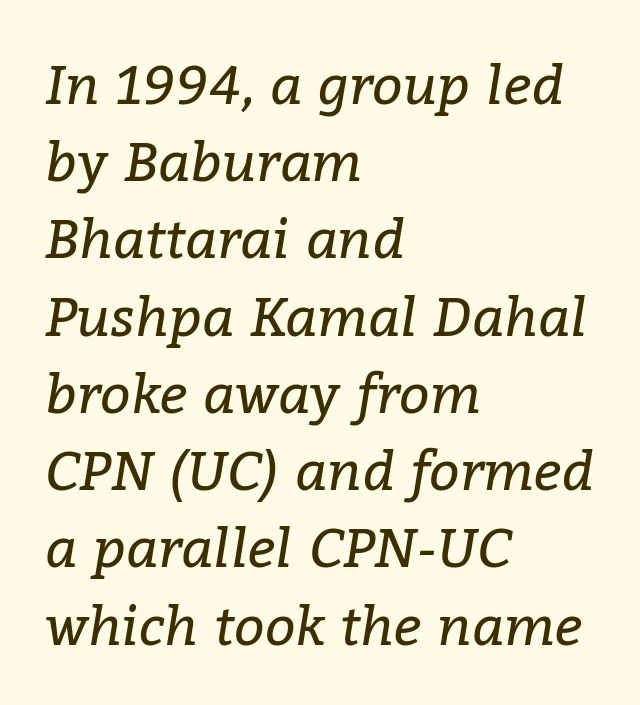
Q: Is the text bold? A: No.
Q: Is the text italic (slanted)? A: Yes, it leans right by about 9 degrees.
Q: Is the typeface a serif or a sans-serif typeface? A: Serif.
Q: Is the text underlined? A: No.
Q: How is the paragraph aligned? A: Left-aligned.
Q: Is the spacing between letters normal or unusually wide? A: Normal.
Q: Is the spacing between lines tight, normal or loose? A: Normal.
Q: Width (condensed, normal, or wide)? A: Normal.
Q: Stroke contrast? A: Low.
Q: x-height? A: Medium.
Q: Monospaced? A: No.
